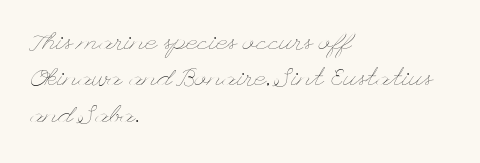
The passage shown has conventional tracking throughout. The zone under the glyphs is completely vacant. The lines are quadded left. These glyphs show unthickened strokes, regular width or finer. Rows of type keep a routine distance in the vertical direction.
